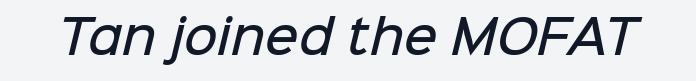
The image shows 46 px semibold sans-serif type; set normal letter spacing, not underlined; low stroke contrast and a medium x-height.
